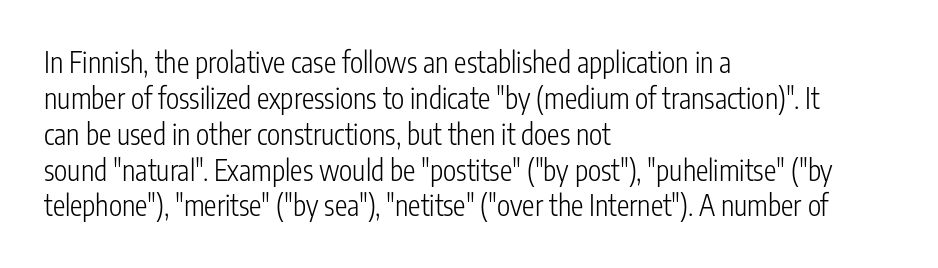
Q: Is the text bold? A: No.
Q: Is the text italic (slanted)? A: No, it is upright.
Q: Is the typeface a serif or a sans-serif typeface? A: Sans-serif.
Q: Is the text underlined? A: No.
Q: How is the paragraph aligned? A: Left-aligned.
Q: Is the spacing between letters normal or unusually wide? A: Normal.
Q: Is the spacing between lines tight, normal or loose? A: Normal.
Q: Width (condensed, normal, or wide)? A: Condensed.
Q: Stroke contrast? A: Low.
Q: x-height? A: Medium.
Q: Monospaced? A: No.
